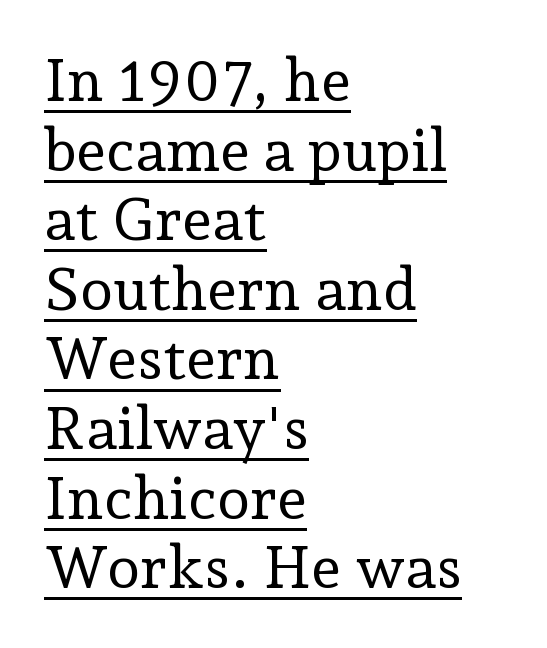
{"serif": "yes", "italic": "no", "bold": "no", "weight": "regular", "width": "normal", "stroke_contrast": "low", "x_height": "medium", "monospaced": "no", "underline": "yes", "align": "left", "line_spacing_ratio": 1.16, "letter_spacing": "normal", "letter_spacing_em": 0.0, "glyph_px": 60}
